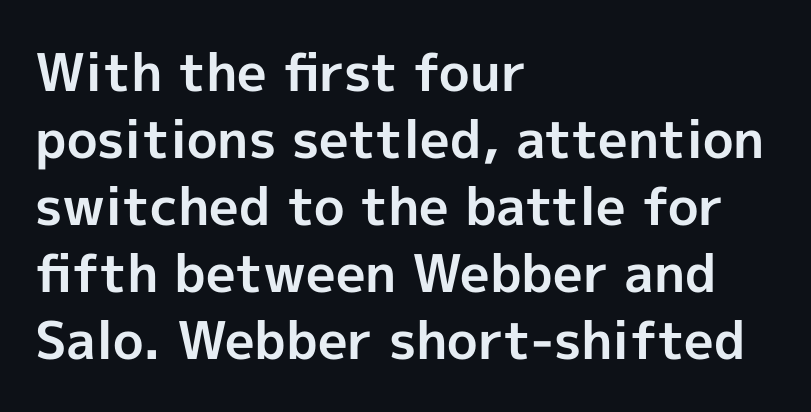
Nobody touched the tracking dial on this one. A typesetter would call this proportional, since set widths differ per character. Whoever set this chose a conventional vertical rhythm. Typographic density is high because the face is bold.
